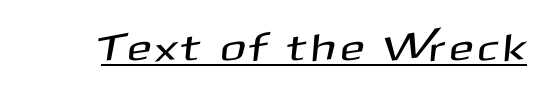
The image shows 38 px sans-serif type; set unusually wide letter spacing (+0.2 em), underlined; medium stroke contrast and a medium x-height.
